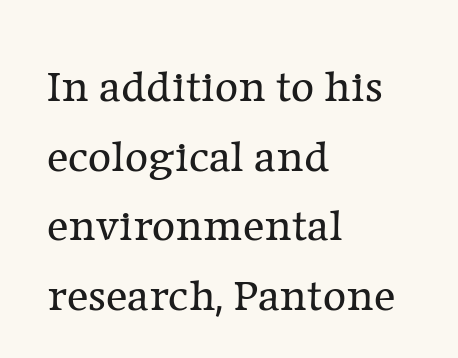
It's the straight-up-and-down kind of type. These lines are composed in type with serifs. Looks like regular typesetting: each glyph gets only the width it needs. No extra ink here — the face is not bold. Alignment: flush left.
